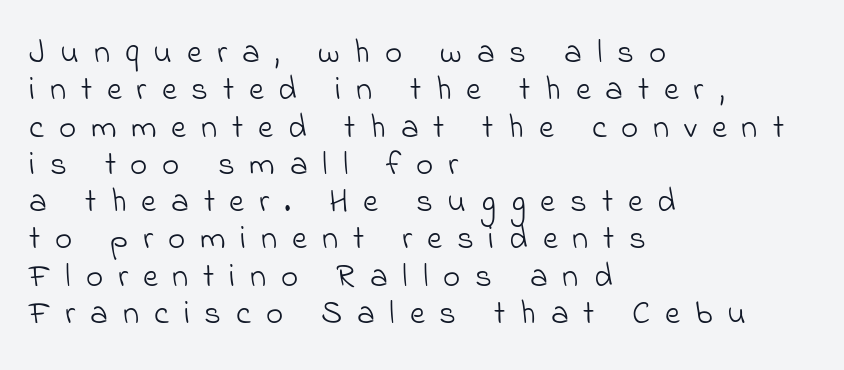
The image shows 33 px light sans-serif type; set left-aligned, tight line spacing (1.13x), unusually wide letter spacing (+0.45 em), not underlined; low stroke contrast and a small x-height.
